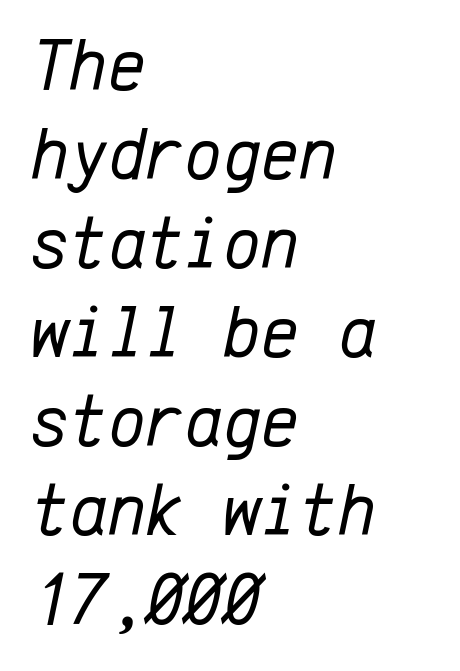
The image shows 73 px regular-weight type, italic (leaning right), monospaced; set left-aligned, line spacing 1.22x, normal letter spacing, not underlined; low stroke contrast and a medium x-height.
